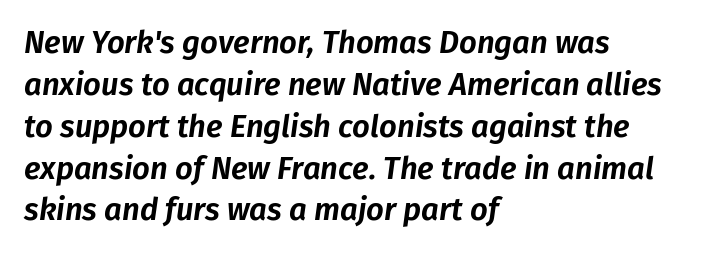
{"italic": "yes", "lean": "right", "slant_degrees": 8, "width": "normal", "stroke_contrast": "low", "x_height": "medium", "monospaced": "no", "underline": "no", "align": "left", "line_spacing": "normal", "line_spacing_ratio": 1.35, "letter_spacing": "normal", "letter_spacing_em": 0.0, "glyph_px": 31}
